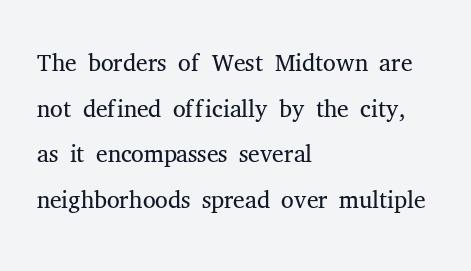
The image shows 36 px light serif type, upright; set left-aligned, normal line spacing (1.27x), normal letter spacing, not underlined; medium stroke contrast and a medium x-height.
